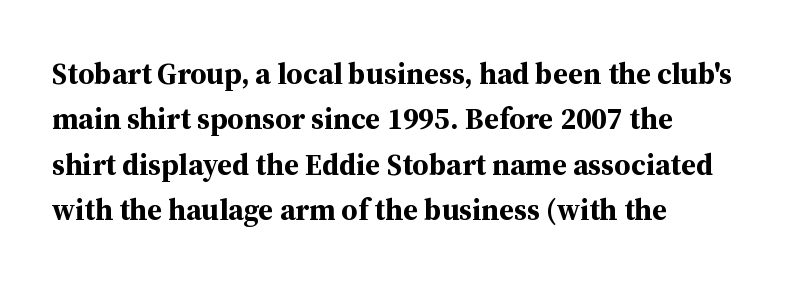
Q: Is the text bold? A: Yes.
Q: Is the text italic (slanted)? A: No, it is upright.
Q: Is the typeface a serif or a sans-serif typeface? A: Serif.
Q: Is the text underlined? A: No.
Q: How is the paragraph aligned? A: Left-aligned.
Q: Is the spacing between letters normal or unusually wide? A: Normal.
Q: Is the spacing between lines tight, normal or loose? A: Normal.
Q: Width (condensed, normal, or wide)? A: Normal.
Q: Stroke contrast? A: Medium.
Q: x-height? A: Medium.
Q: Monospaced? A: No.
